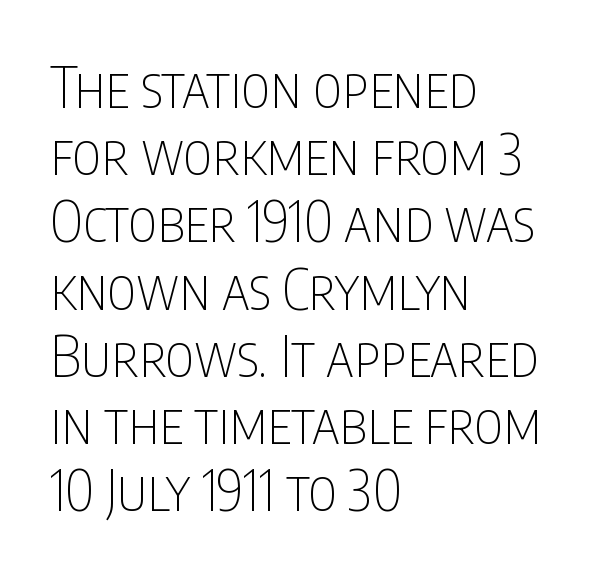
Q: Is the text bold? A: No.
Q: Is the text italic (slanted)? A: No, it is upright.
Q: Is the typeface a serif or a sans-serif typeface? A: Sans-serif.
Q: Is the text underlined? A: No.
Q: How is the paragraph aligned? A: Left-aligned.
Q: Is the spacing between letters normal or unusually wide? A: Normal.
Q: Width (condensed, normal, or wide)? A: Condensed.
Q: Stroke contrast? A: Low.
Q: x-height? A: Large.
Q: Monospaced? A: No.
